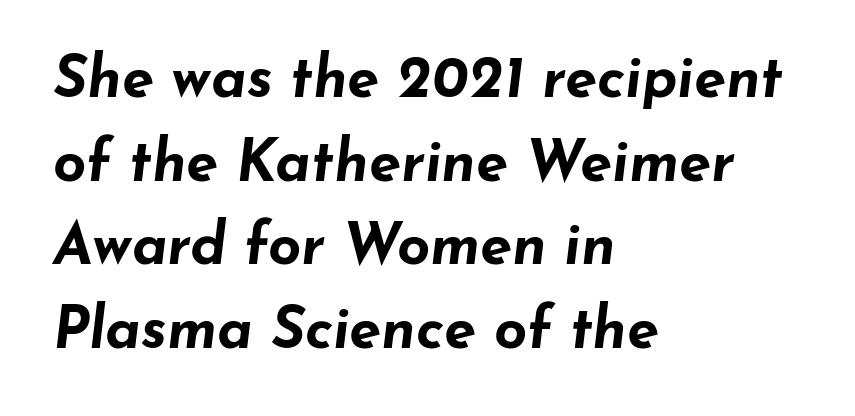
The image shows 58 px bold, wide type, italic (leaning right); set left-aligned, normal line spacing (1.44x), normal letter spacing, not underlined; low stroke contrast and a small x-height.
